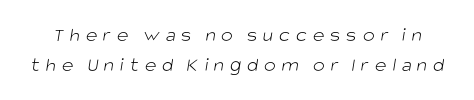
Q: Is the text bold? A: No.
Q: Is the text underlined? A: No.
Q: Is the spacing between letters normal or unusually wide? A: Unusually wide.
Q: Is the spacing between lines tight, normal or loose? A: Normal.
